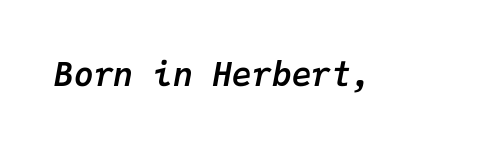
Q: Is the text bold? A: Yes.
Q: Is the text italic (slanted)? A: Yes, it leans right by about 9 degrees.
Q: Is the text underlined? A: No.
Q: Is the spacing between letters normal or unusually wide? A: Normal.
Q: Width (condensed, normal, or wide)? A: Normal.
Q: Stroke contrast? A: Low.
Q: x-height? A: Medium.
Q: Monospaced? A: Yes.
